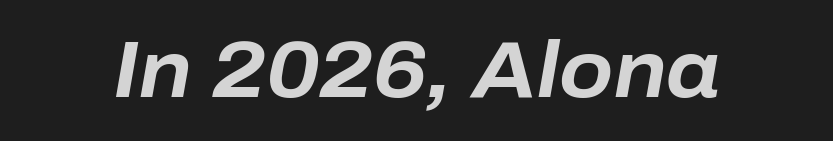
Q: Is the text bold? A: Yes.
Q: Is the text italic (slanted)? A: Yes, it leans right by about 10 degrees.
Q: Is the text underlined? A: No.
Q: Is the spacing between letters normal or unusually wide? A: Normal.
Q: Width (condensed, normal, or wide)? A: Normal.
Q: Stroke contrast? A: Low.
Q: x-height? A: Medium.
Q: Monospaced? A: No.
